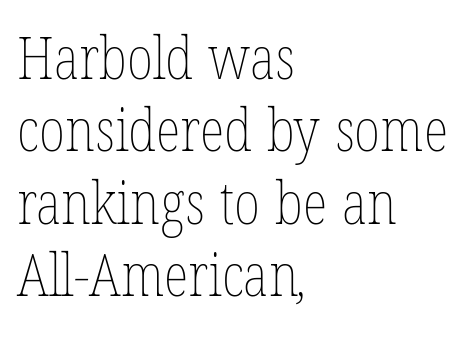
The gap between lines stays unmarked. Layout note: lines flush left. The font is comparable to plain body text, perhaps lighter. Nobody touched the tracking dial on this one. Honestly, the row spacing looks completely unremarkable. Looks like regular typesetting: each glyph gets only the width it needs.
